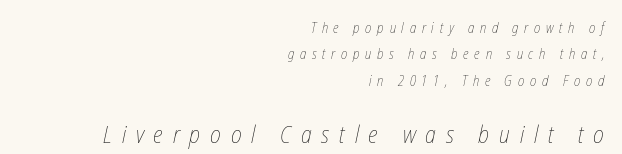
{"bold": "no", "underline": "no", "align": "right", "line_spacing_ratio": 1.89, "letter_spacing": "wide", "letter_spacing_em": 0.41, "larger_block": "second", "size_ratio": 1.71, "glyph_px": 24}
